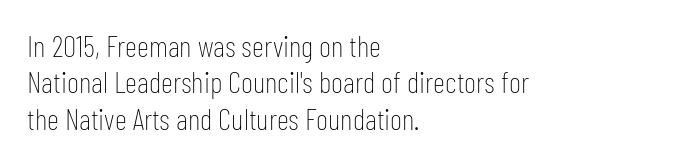
{"serif": "no", "italic": "no", "bold": "no", "weight": "thin", "width": "condensed", "stroke_contrast": "low", "x_height": "medium", "monospaced": "no", "underline": "no", "align": "left", "line_spacing_ratio": 1.21, "letter_spacing": "normal", "letter_spacing_em": 0.0, "glyph_px": 30}
